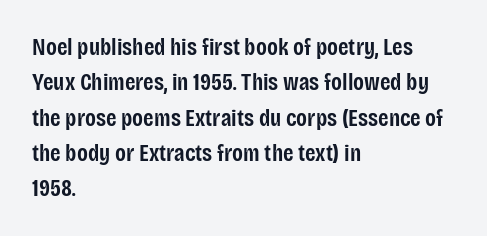
Q: Is the text bold? A: Semi-bold.
Q: Is the text italic (slanted)? A: No, it is upright.
Q: Is the text underlined? A: No.
Q: How is the paragraph aligned? A: Left-aligned.
Q: Is the spacing between letters normal or unusually wide? A: Normal.
Q: Is the spacing between lines tight, normal or loose? A: Normal.
